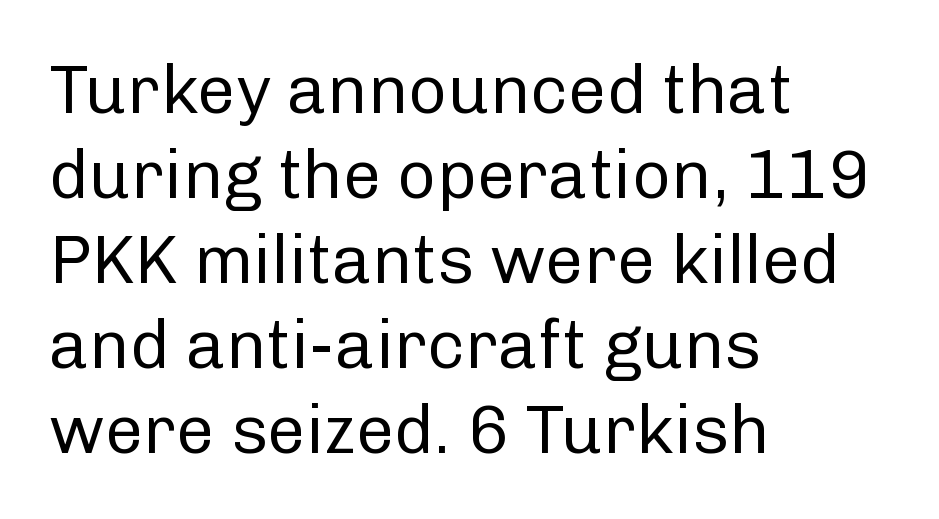
The image shows 68 px regular-weight sans-serif type, upright; set left-aligned, normal line spacing (1.25x), normal letter spacing, not underlined; low stroke contrast and a medium x-height.
